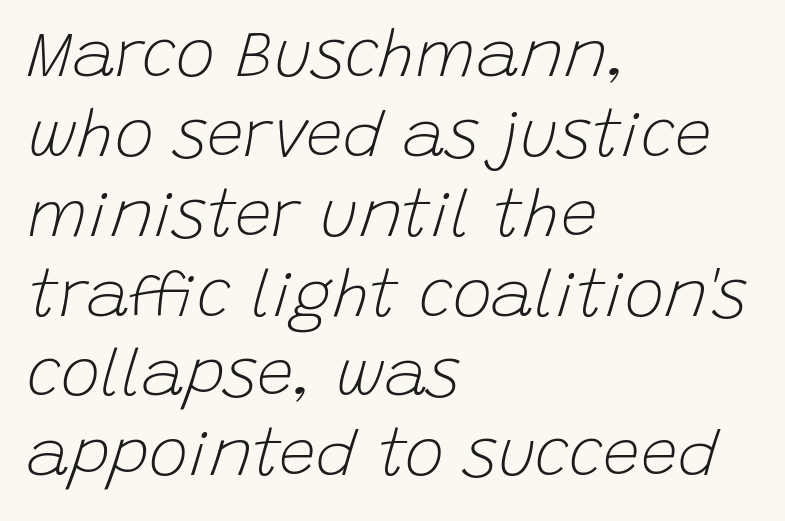
Quick note: underline off. Vertical stems look standard width or narrower in stroke. Short and long lines alike share a common starting point at left. The typography opts for an oblique posture over an upright one. Each letter keeps its own natural width here, so spacing adapts to shape. Is the letter spacing exaggerated? No — it looks like the ordinary default.
